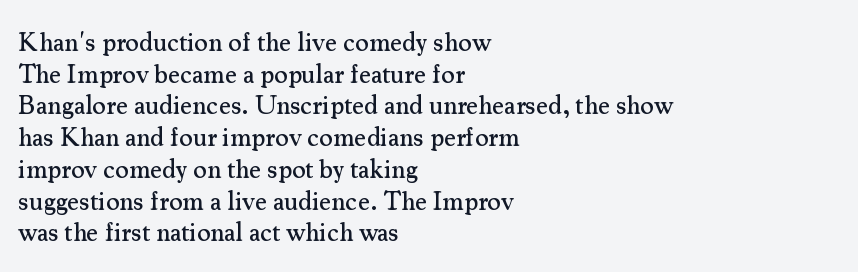
{"italic": "no", "underline": "no", "align": "left", "line_spacing_ratio": 1.22, "letter_spacing": "normal", "letter_spacing_em": 0.0, "glyph_px": 26}
